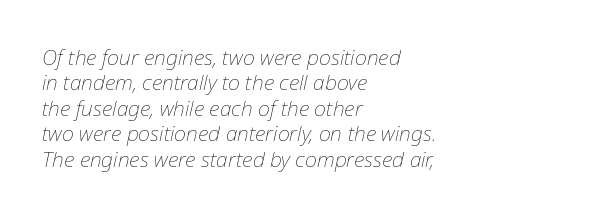
Does extra space separate the letters? No, they use regular spacing. The axis of the letterforms is tilted away from vertical. Nobody drew a line under any word here. Visually the block forms a straight wall on the left and a jagged coastline on the right.
